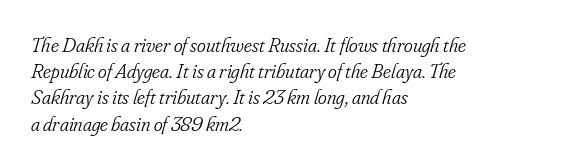
Q: Is the text bold? A: No.
Q: Is the text italic (slanted)? A: Yes, it leans right by about 16 degrees.
Q: Is the text underlined? A: No.
Q: How is the paragraph aligned? A: Left-aligned.
Q: Is the spacing between letters normal or unusually wide? A: Normal.
Q: Is the spacing between lines tight, normal or loose? A: Normal.
